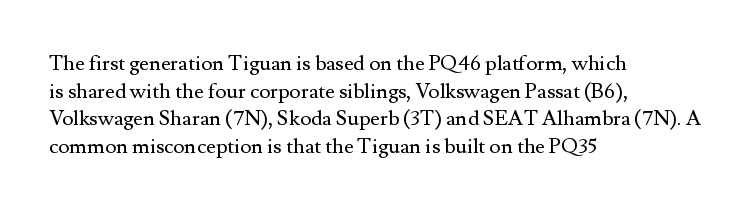
Teacher's note: observe the even left margin — that is flush-left alignment. The line texture is even and compact thanks to regular tracking. The lettering stays uniformly vertical, giving the passage a roman look. The baseline area is clear.
